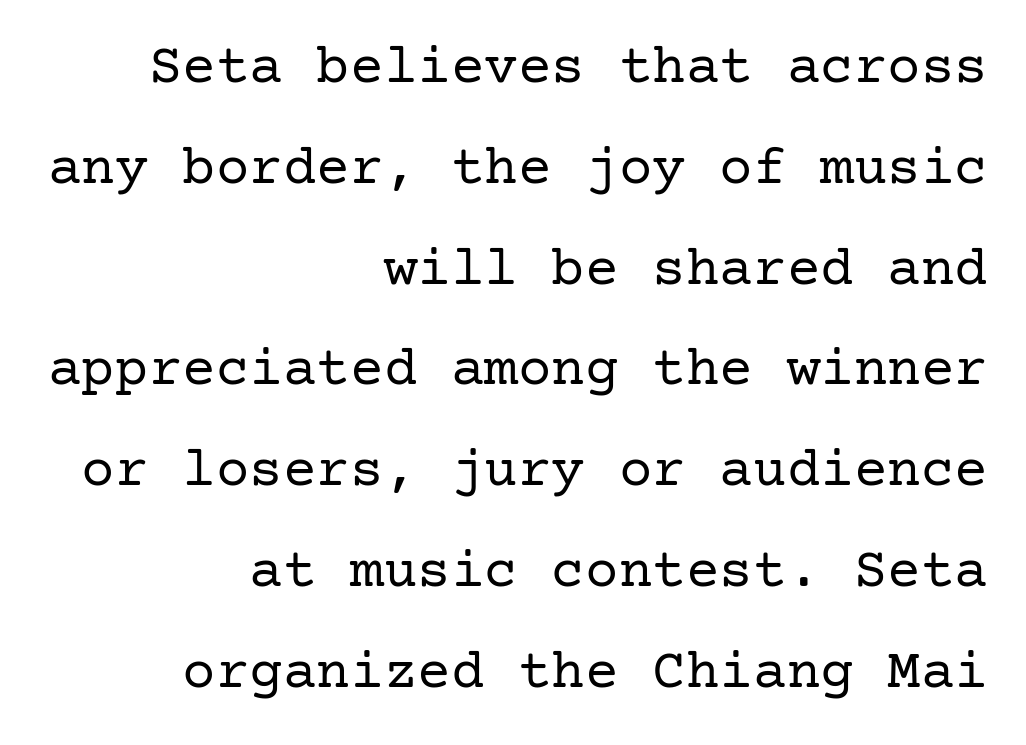
The image shows 56 px regular-weight serif type, upright; set right-aligned, line spacing 1.8x, normal letter spacing, not underlined; low stroke contrast and a medium x-height.
